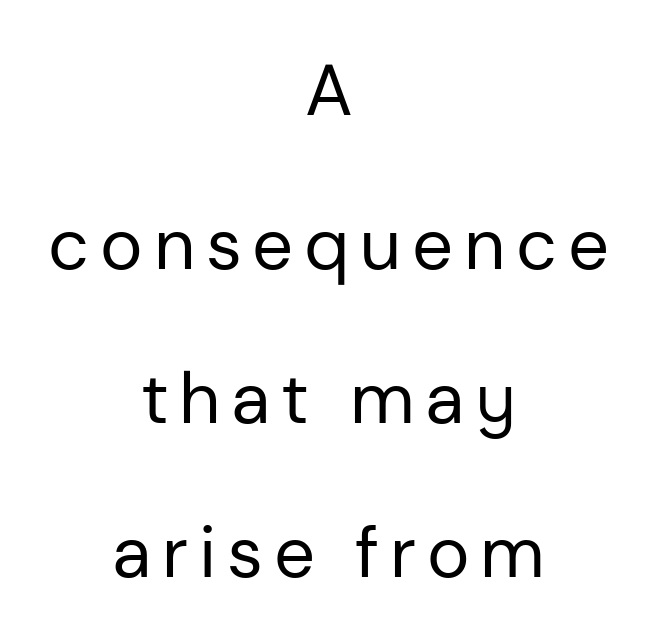
{"serif": "no", "italic": "no", "bold": "no", "weight": "regular", "width": "normal", "stroke_contrast": "low", "x_height": "medium", "monospaced": "no", "underline": "no", "align": "center", "line_spacing": "loose", "line_spacing_ratio": 2.14, "glyph_px": 72}
